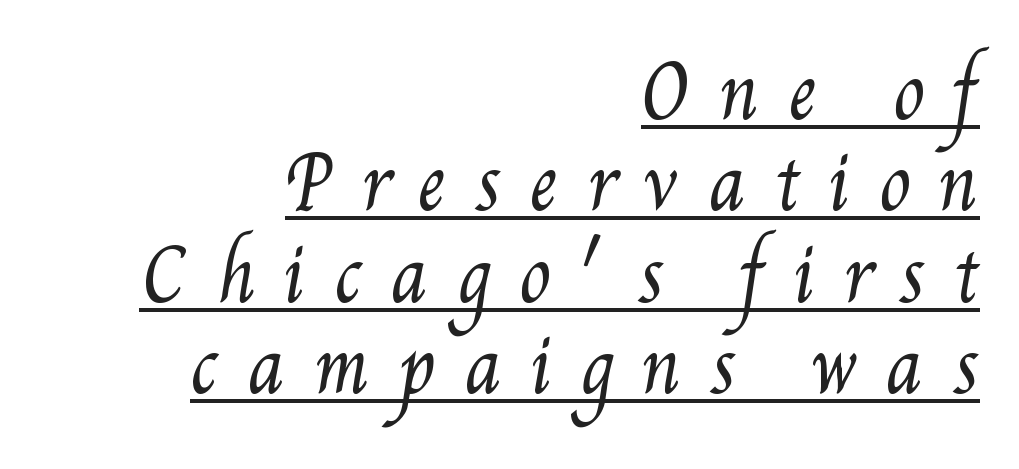
Q: Is the text bold? A: No.
Q: Is the text underlined? A: Yes.
Q: How is the paragraph aligned? A: Right-aligned.
Q: Is the spacing between letters normal or unusually wide? A: Unusually wide.
Q: Is the spacing between lines tight, normal or loose? A: Normal.
Q: Width (condensed, normal, or wide)? A: Condensed.
Q: Stroke contrast? A: Medium.
Q: x-height? A: Small.
Q: Monospaced? A: No.
